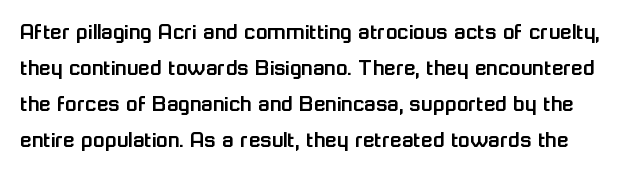
The image shows 24 px text type, upright; set normal line spacing (1.5x), normal letter spacing, not underlined.
